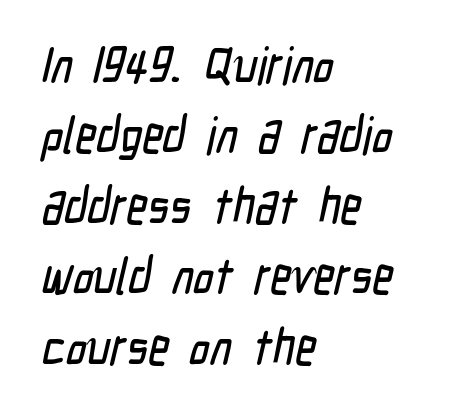
The gap between lines stays unmarked. Is the letter spacing exaggerated? No — it looks like the ordinary default. This block has exactly the height ordinary leading produces. This sample has the flowing, uneven cadence of proportional lettering. The passage shown is typeset with a sans-serif family.
